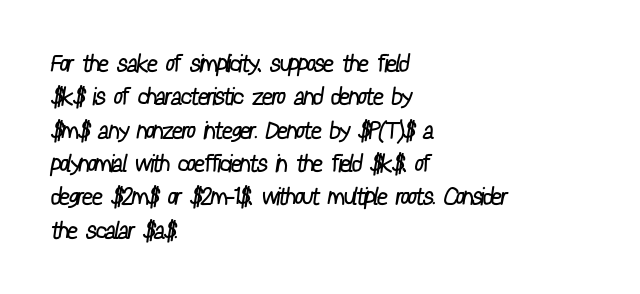
The image shows 24 px text type; set left-aligned, normal line spacing (1.39x), normal letter spacing, not underlined.
